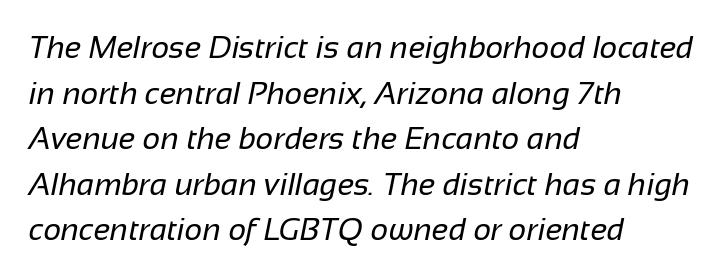
The image shows 31 px regular-weight sans-serif type; set left-aligned, normal line spacing (1.47x), normal letter spacing, not underlined; low stroke contrast and a medium x-height.
